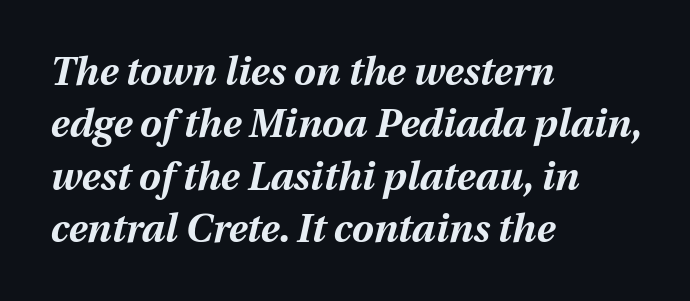
{"italic": "yes", "lean": "right", "slant_degrees": 12, "bold": "yes", "weight": "bold", "width": "normal", "stroke_contrast": "medium", "x_height": "medium", "monospaced": "no", "underline": "no", "align": "left", "line_spacing": "normal", "line_spacing_ratio": 1.34, "letter_spacing": "normal", "letter_spacing_em": 0.0, "glyph_px": 39}
